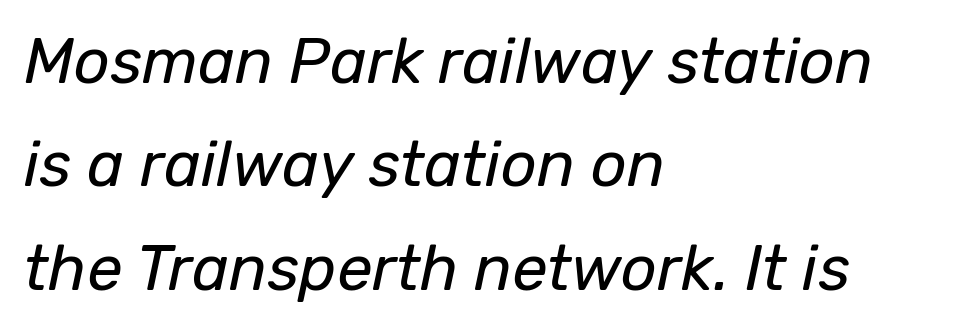
The type is set solid horizontally, with unmodified tracking. Plain, unruled lines of type. Spacing verdict: proportional, widths tailored to each character. The paragraph has a hard left edge and a soft right edge. No letter is thick-stroked: the sample isn't bold.
